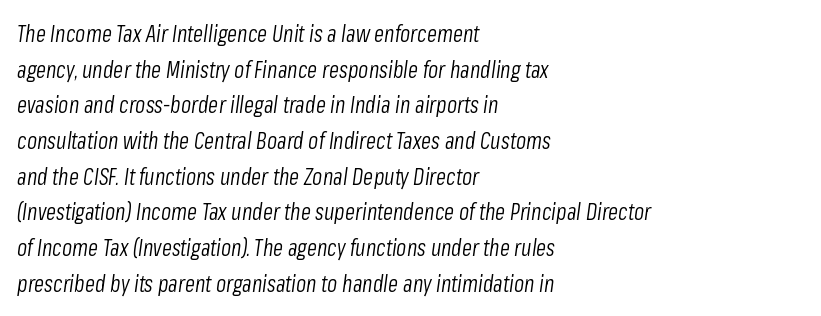
The image shows 23 px text type, italic (leaning right); set left-aligned, normal line spacing (1.55x), normal letter spacing, not underlined.
